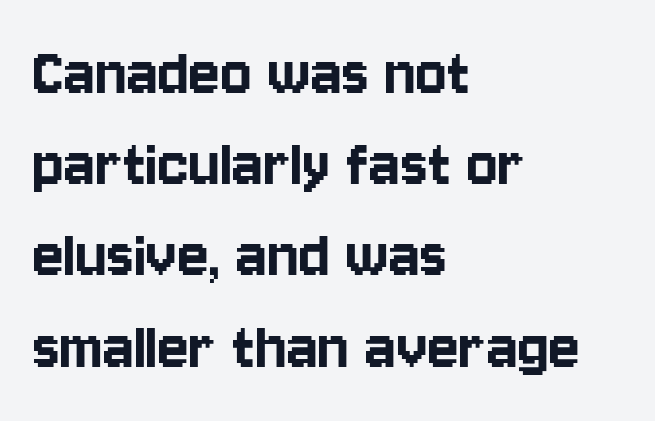
{"serif": "no", "italic": "no", "width": "condensed", "stroke_contrast": "low", "x_height": "large", "monospaced": "no", "underline": "no", "align": "left", "line_spacing": "normal", "line_spacing_ratio": 1.25, "letter_spacing": "normal", "letter_spacing_em": 0.0, "glyph_px": 73}
